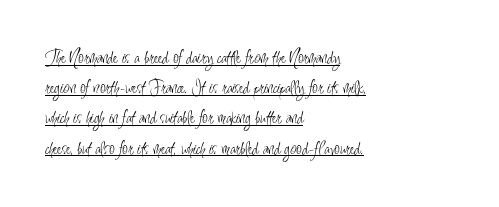
The lines in this sample share a left origin and differ only in where they stop. Emphasis is given by a line drawn under the lettering. The horizontal fit of the characters is conventional and even.
